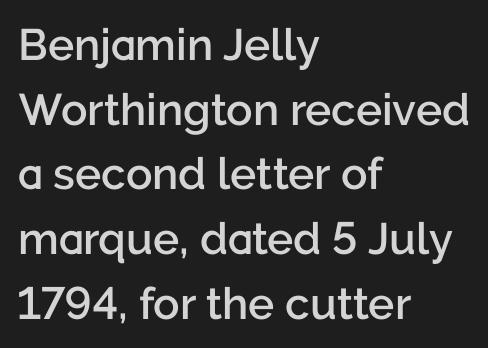
The image shows 44 px semibold sans-serif type, upright; set left-aligned, normal line spacing (1.47x), normal letter spacing, not underlined; low stroke contrast and a medium x-height.
